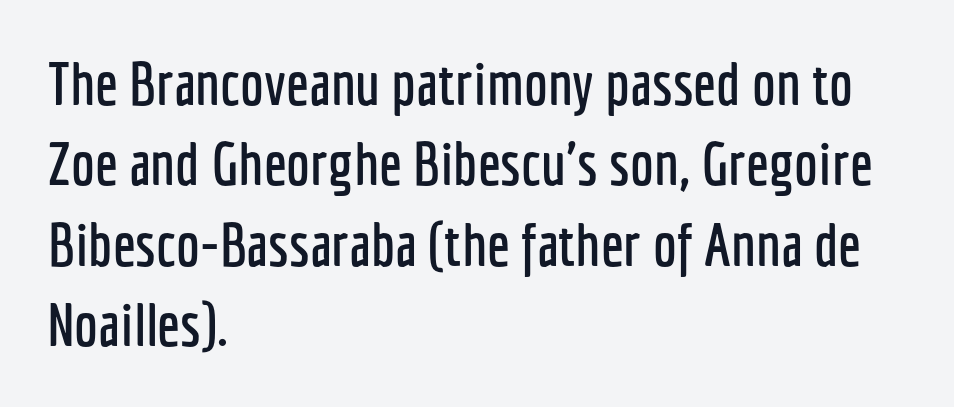
{"serif": "no", "italic": "no", "width": "condensed", "stroke_contrast": "low", "x_height": "medium", "monospaced": "no", "underline": "no", "align": "left", "line_spacing": "normal", "line_spacing_ratio": 1.34, "letter_spacing": "normal", "letter_spacing_em": 0.0, "glyph_px": 60}
